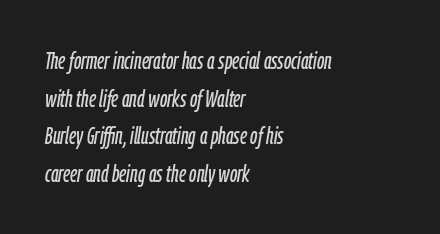
The rendering applies a slant to the glyphs. Students, observe: this is what conventionally led text looks like. The passage shown has conventional tracking throughout. The baseline area is clear. The ragged edge is on the right, which tells us the setting is flush left.
